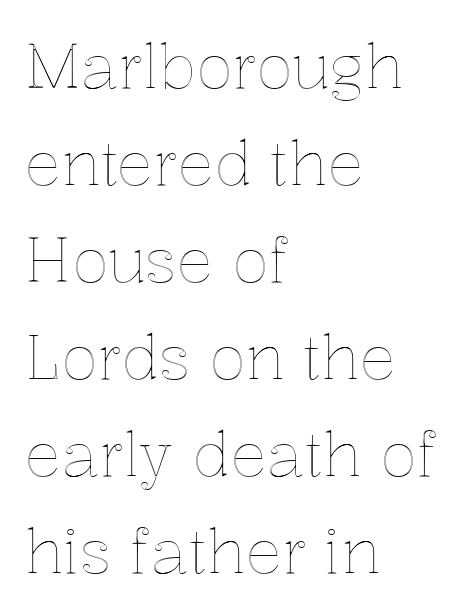
{"italic": "no", "width": "normal", "x_height": "medium", "monospaced": "no", "underline": "no", "align": "left", "line_spacing": "normal", "line_spacing_ratio": 1.59, "letter_spacing": "normal", "letter_spacing_em": 0.0, "glyph_px": 61}
